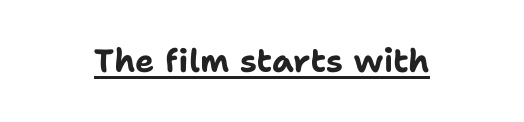
{"serif": "no", "italic": "no", "bold": "yes", "weight": "bold", "width": "normal", "stroke_contrast": "low", "x_height": "medium", "monospaced": "no", "underline": "yes", "letter_spacing": "normal", "letter_spacing_em": 0.0, "glyph_px": 32}
